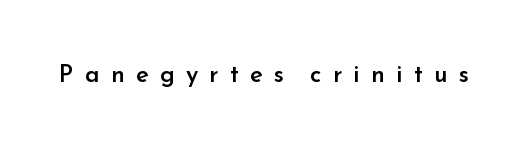
{"italic": "no", "bold": "semi", "underline": "no", "letter_spacing": "wide", "letter_spacing_em": 0.47, "glyph_px": 24}
